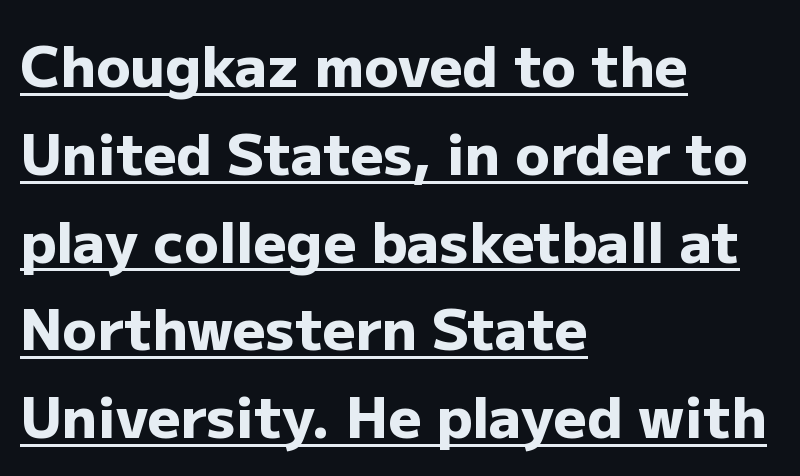
{"serif": "no", "italic": "no", "bold": "yes", "weight": "heavy", "width": "normal", "stroke_contrast": "low", "x_height": "medium", "monospaced": "no", "underline": "yes", "align": "left", "line_spacing": "normal", "line_spacing_ratio": 1.54, "letter_spacing": "normal", "letter_spacing_em": 0.0, "glyph_px": 57}
